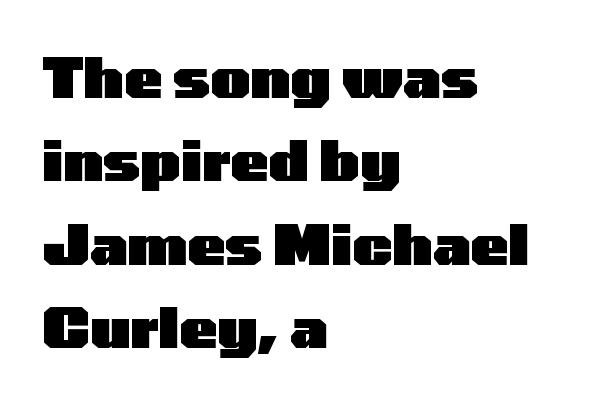
{"serif": "no", "italic": "no", "bold": "yes", "weight": "heavy", "width": "wide", "stroke_contrast": "low", "x_height": "medium", "monospaced": "no", "underline": "no", "align": "left", "line_spacing": "normal", "line_spacing_ratio": 1.49, "letter_spacing": "normal", "letter_spacing_em": 0.0, "glyph_px": 56}
